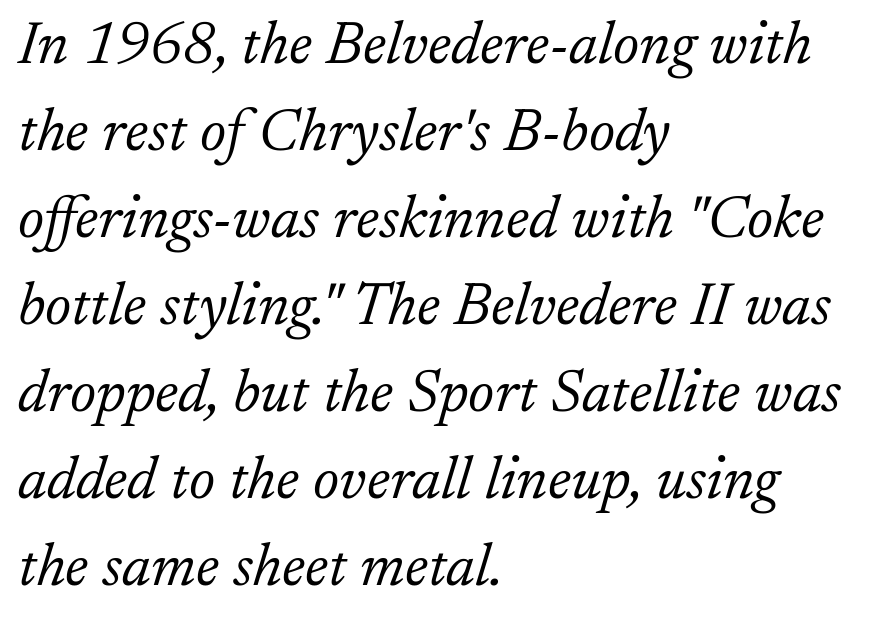
{"serif": "yes", "italic": "yes", "lean": "right", "slant_degrees": 17, "bold": "no", "weight": "light", "width": "normal", "stroke_contrast": "low", "x_height": "small", "monospaced": "no", "underline": "no", "align": "left", "line_spacing": "normal", "line_spacing_ratio": 1.45, "letter_spacing": "normal", "letter_spacing_em": 0.0, "glyph_px": 60}
